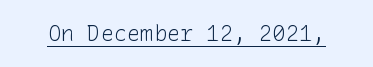
Does a line run under the words? Yes, clearly. Each word holds together tightly as a unit, with standard inter-letter gaps. When letters stand straight like this, we call the style roman or upright. Compared with a typical body face, this is equally light or lighter still.
